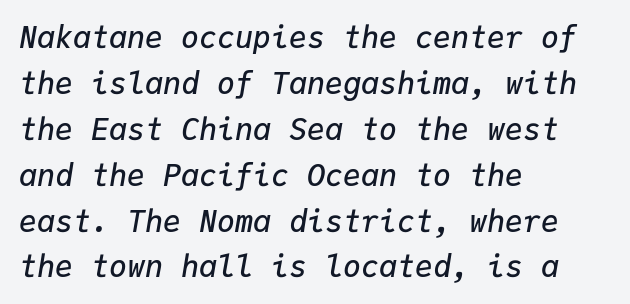
Q: Is the text bold? A: Semi-bold.
Q: Is the text italic (slanted)? A: Yes, it leans right by about 9 degrees.
Q: Is the text underlined? A: No.
Q: How is the paragraph aligned? A: Left-aligned.
Q: Is the spacing between letters normal or unusually wide? A: Normal.
Q: Is the spacing between lines tight, normal or loose? A: Normal.
Q: Width (condensed, normal, or wide)? A: Normal.
Q: Stroke contrast? A: Low.
Q: x-height? A: Medium.
Q: Monospaced? A: Yes.
